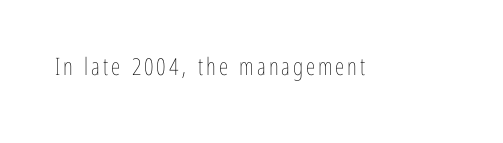
The image shows 24 px text type, upright; set not underlined.
